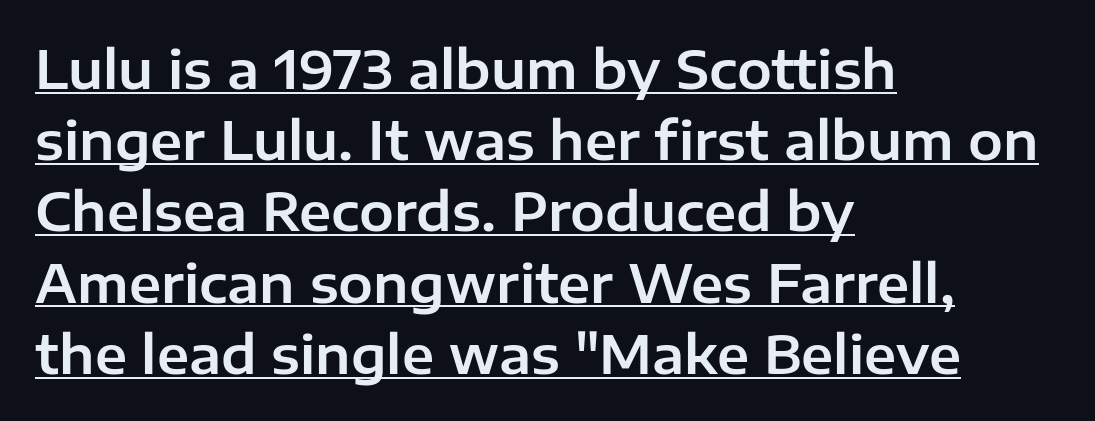
{"serif": "no", "italic": "no", "width": "normal", "stroke_contrast": "low", "x_height": "medium", "monospaced": "no", "underline": "yes", "align": "left", "line_spacing": "normal", "line_spacing_ratio": 1.37, "letter_spacing": "normal", "letter_spacing_em": 0.0, "glyph_px": 52}
